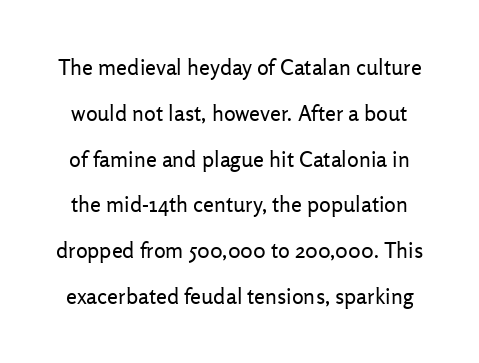
Q: Is the text bold? A: No.
Q: Is the text italic (slanted)? A: No, it is upright.
Q: Is the text underlined? A: No.
Q: Is the spacing between letters normal or unusually wide? A: Normal.
Q: Is the spacing between lines tight, normal or loose? A: Loose.
